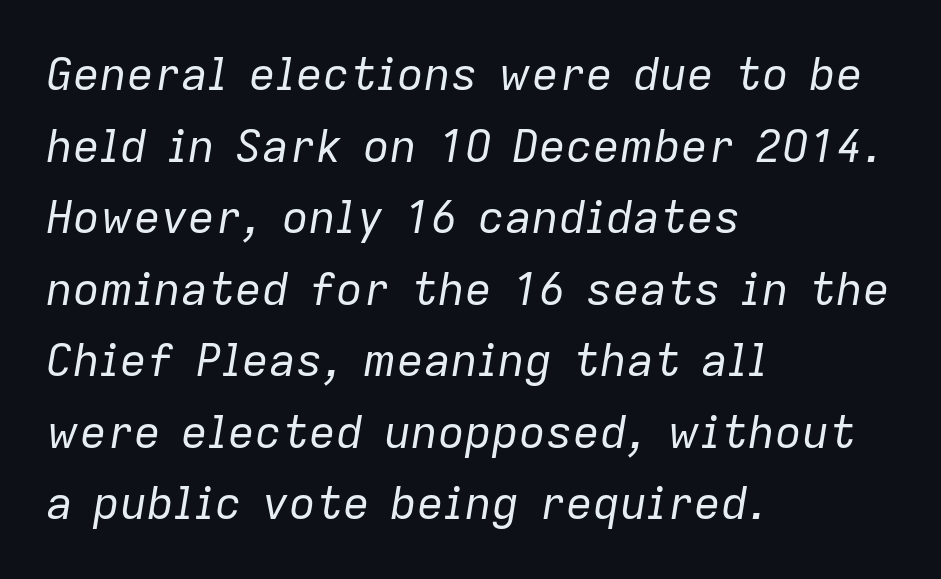
{"italic": "yes", "lean": "right", "slant_degrees": 9, "bold": "no", "weight": "regular", "width": "normal", "stroke_contrast": "low", "x_height": "medium", "monospaced": "no", "underline": "no", "align": "left", "line_spacing": "normal", "line_spacing_ratio": 1.59, "letter_spacing": "normal", "letter_spacing_em": 0.0, "glyph_px": 45}
